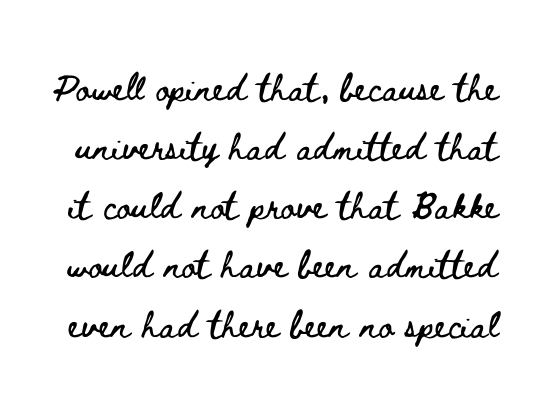
{"width": "wide", "stroke_contrast": "low", "x_height": "small", "monospaced": "no", "underline": "no", "line_spacing_ratio": 1.74, "letter_spacing": "normal", "letter_spacing_em": 0.0, "glyph_px": 34}
